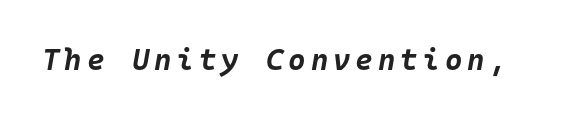
The image shows 30 px bold type, italic (leaning right), monospaced; set not underlined; low stroke contrast and a large x-height.
